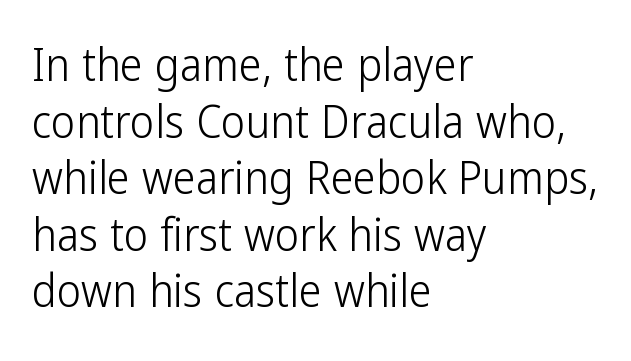
There is no visible air inserted between adjacent glyphs. Unlike a traditional serif, this face leaves its strokes unadorned. The typeface has the unassuming heft of standard copy or less. Each letter keeps its own natural width here, so spacing adapts to shape.
